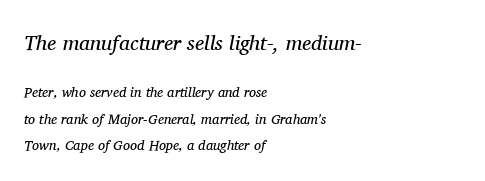
{"italic": "yes", "lean": "right", "slant_degrees": 11, "bold": "no", "underline": "no", "align": "left", "line_spacing_ratio": 1.88, "letter_spacing": "normal", "letter_spacing_em": 0.0, "larger_block": "first", "size_ratio": 1.5, "glyph_px": 21}
